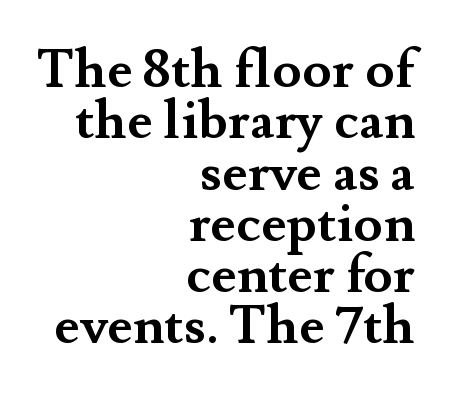
The image shows 54 px semibold serif type, upright; set right-aligned, tight line spacing (0.95x), normal letter spacing, not underlined; medium stroke contrast and a small x-height.
